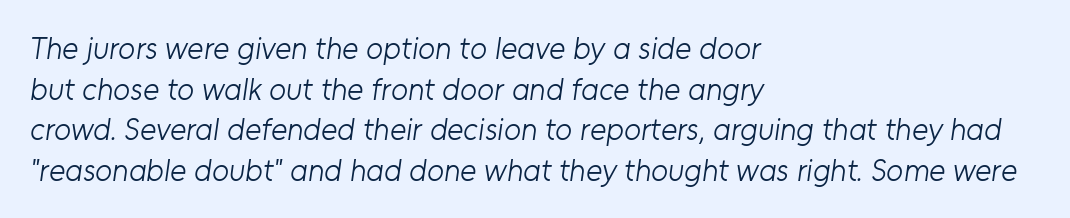
The image shows 31 px light sans-serif type; set left-aligned, normal line spacing (1.31x), normal letter spacing, not underlined; low stroke contrast and a medium x-height.
